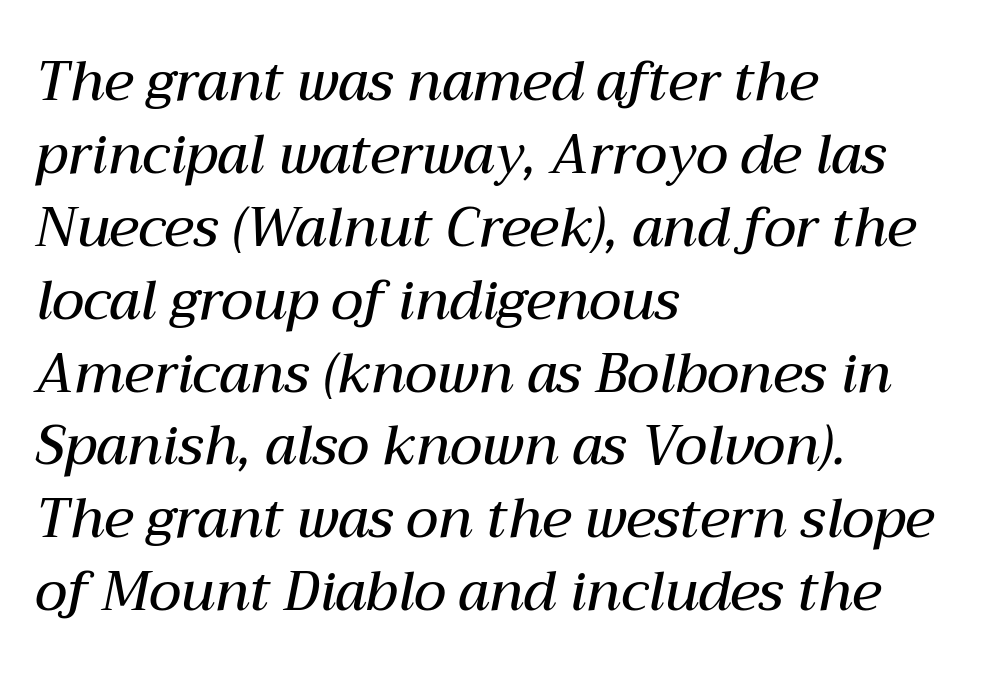
The image shows 54 px semibold type, italic (leaning right); set left-aligned, normal line spacing (1.35x), normal letter spacing, not underlined; medium stroke contrast and a medium x-height.
